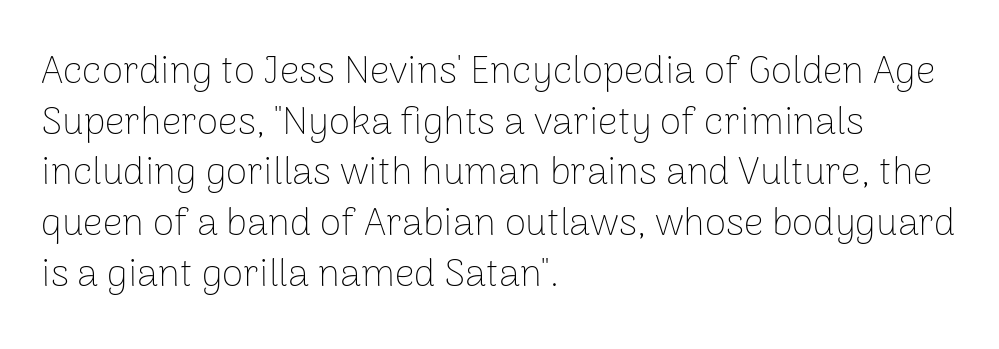
Q: Is the text bold? A: No.
Q: Is the text italic (slanted)? A: No, it is upright.
Q: Is the typeface a serif or a sans-serif typeface? A: Sans-serif.
Q: Is the text underlined? A: No.
Q: How is the paragraph aligned? A: Left-aligned.
Q: Is the spacing between letters normal or unusually wide? A: Normal.
Q: Is the spacing between lines tight, normal or loose? A: Normal.
Q: Width (condensed, normal, or wide)? A: Normal.
Q: Stroke contrast? A: Low.
Q: x-height? A: Medium.
Q: Monospaced? A: No.
